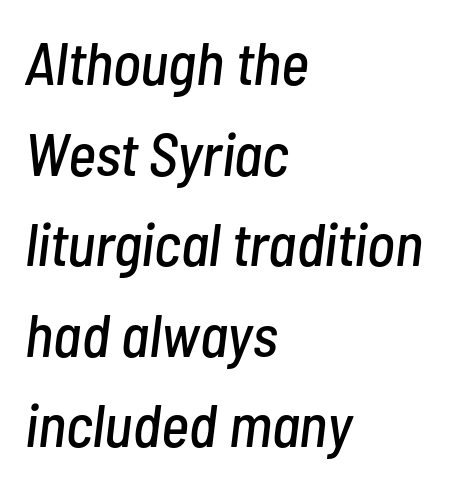
{"italic": "yes", "lean": "right", "slant_degrees": 7, "width": "condensed", "stroke_contrast": "low", "x_height": "medium", "monospaced": "no", "underline": "no", "align": "left", "line_spacing": "normal", "line_spacing_ratio": 1.51, "letter_spacing": "normal", "letter_spacing_em": 0.0, "glyph_px": 60}
